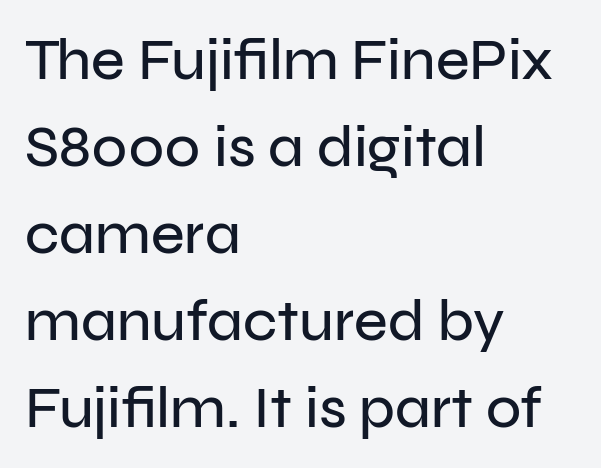
The image shows 58 px sans-serif type, upright; set left-aligned, normal line spacing (1.5x), normal letter spacing, not underlined; low stroke contrast and a medium x-height.
